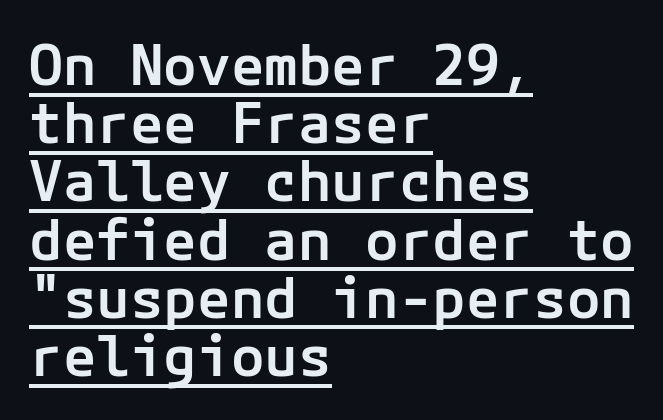
The image shows 56 px semibold sans-serif type, upright; set left-aligned, tight line spacing (1.04x), normal letter spacing, underlined; low stroke contrast and a medium x-height.
